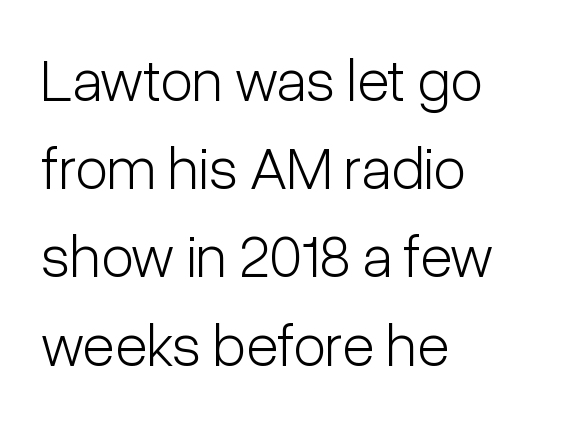
{"serif": "no", "italic": "no", "bold": "no", "weight": "light", "width": "condensed", "stroke_contrast": "low", "x_height": "medium", "monospaced": "no", "underline": "no", "align": "left", "line_spacing": "normal", "line_spacing_ratio": 1.47, "letter_spacing": "normal", "letter_spacing_em": 0.0, "glyph_px": 60}
